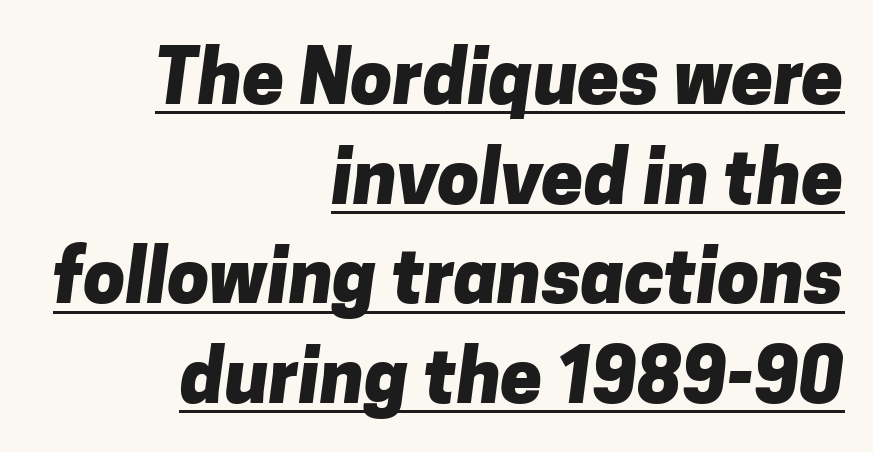
Is the type bold? Yes — the strokes are clearly thick and heavy. These lines sit exactly where default settings would place them. Character widths vary here, with narrow letters taking less room than wide ones. Nothing sits at the stroke ends, so this counts as sans-serif. The lettering is marked with a stroke running underneath it.
